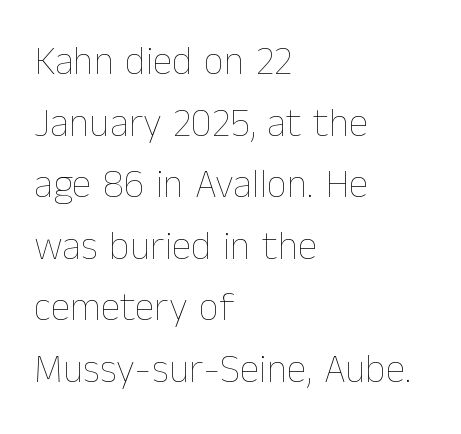
Heaviness? Minimal to ordinary, like unemphasized prose. Tracking value appears to be zero — textbook default spacing. The type sits square on the baseline with zero lean. Here the designer chose a conventional face with non-uniform glyph widths. Check under the words: just untouched page. Compared with a centered layout, this one pins lines to the left instead.
